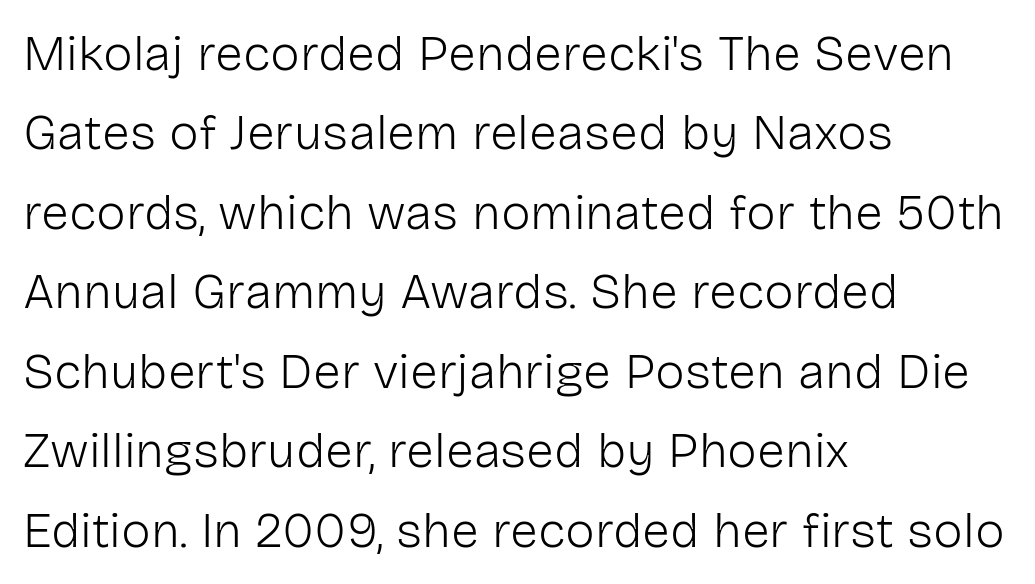
{"serif": "no", "italic": "no", "bold": "no", "weight": "light", "width": "normal", "stroke_contrast": "low", "x_height": "medium", "monospaced": "no", "underline": "no", "align": "left", "line_spacing": "normal", "line_spacing_ratio": 1.59, "letter_spacing": "normal", "letter_spacing_em": 0.0, "glyph_px": 50}
